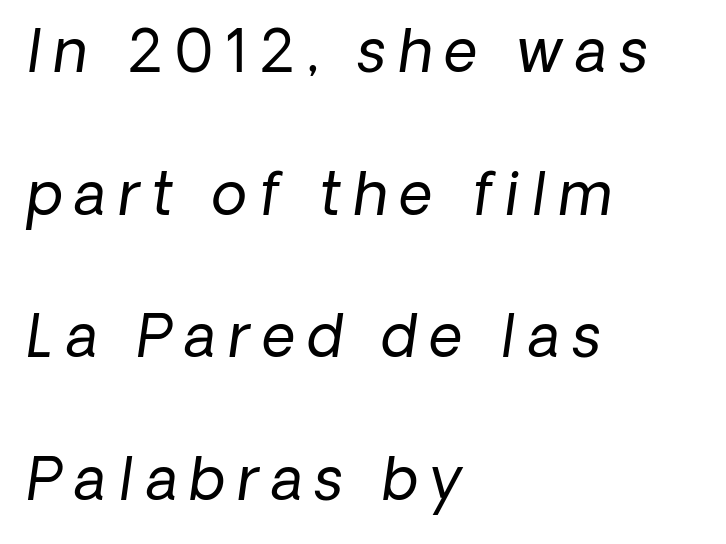
The image shows 58 px regular-weight sans-serif type; set left-aligned, loose line spacing (2.46x), unusually wide letter spacing (+0.21 em), not underlined; low stroke contrast and a medium x-height.
